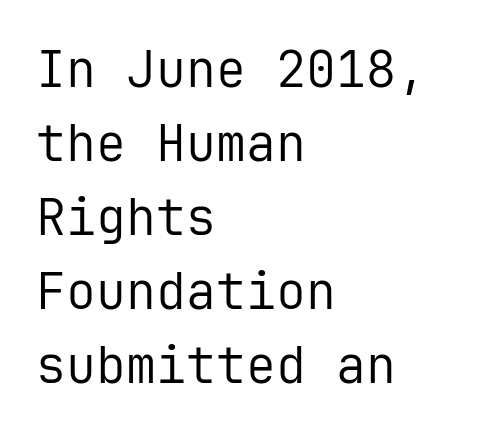
{"serif": "no", "italic": "no", "bold": "no", "weight": "regular", "width": "normal", "stroke_contrast": "low", "x_height": "medium", "monospaced": "yes", "underline": "no", "align": "left", "line_spacing": "normal", "line_spacing_ratio": 1.48, "letter_spacing": "normal", "letter_spacing_em": 0.0, "glyph_px": 50}
